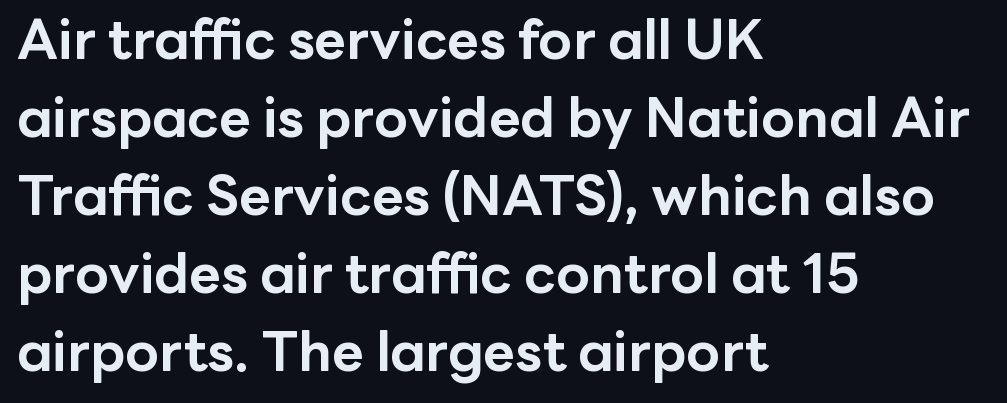
{"serif": "no", "italic": "no", "bold": "yes", "weight": "bold", "width": "normal", "stroke_contrast": "low", "x_height": "medium", "monospaced": "no", "underline": "no", "align": "left", "line_spacing": "normal", "line_spacing_ratio": 1.42, "letter_spacing": "normal", "letter_spacing_em": 0.0, "glyph_px": 55}
